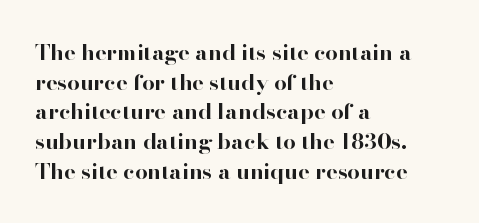
Q: Is the text bold? A: Yes.
Q: Is the text italic (slanted)? A: No, it is upright.
Q: Is the text underlined? A: No.
Q: How is the paragraph aligned? A: Left-aligned.
Q: Is the spacing between letters normal or unusually wide? A: Normal.
Q: Is the spacing between lines tight, normal or loose? A: Normal.
